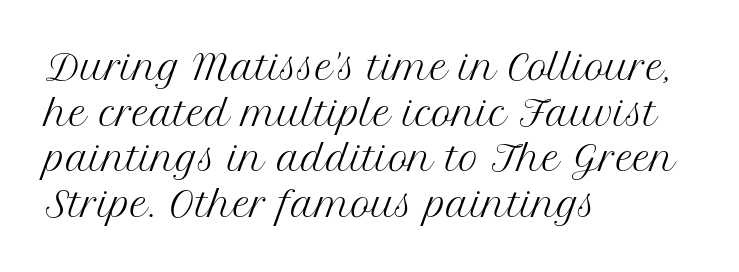
The space beneath each line is pristine and unruled. Spacing between characters is what you'd get straight out of the box. The rendering uses natural spacing where letterforms have individual widths. Does the copy run flush right? No — it runs flush left. Is the type heavy? It reads as light-to-regular instead.
